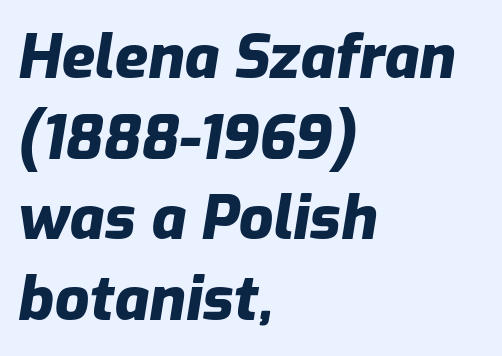
{"italic": "yes", "lean": "right", "slant_degrees": 9, "bold": "yes", "weight": "heavy", "width": "normal", "stroke_contrast": "low", "x_height": "medium", "monospaced": "no", "underline": "no", "align": "left", "line_spacing": "normal", "line_spacing_ratio": 1.32, "letter_spacing": "normal", "letter_spacing_em": 0.0, "glyph_px": 61}
